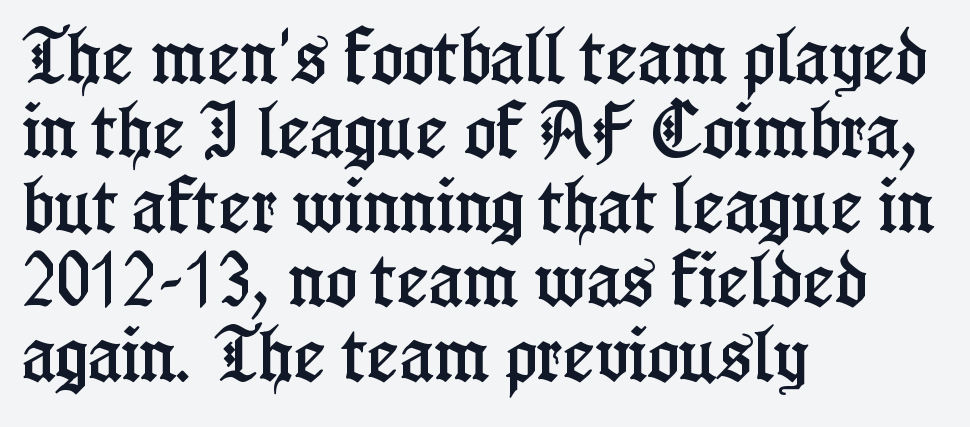
The image shows 60 px condensed serif type, upright; set left-aligned, line spacing 1.24x, normal letter spacing, not underlined; low stroke contrast and a medium x-height.
